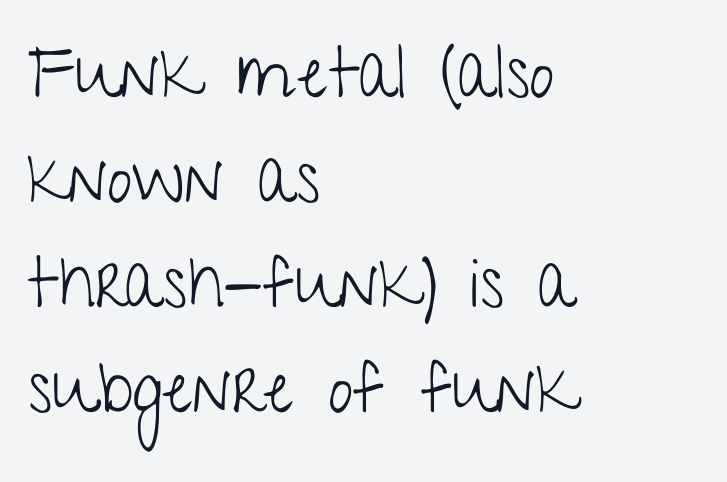
Q: Is the text bold? A: No.
Q: Is the text italic (slanted)? A: No, it is upright.
Q: Is the typeface a serif or a sans-serif typeface? A: Sans-serif.
Q: Is the text underlined? A: No.
Q: How is the paragraph aligned? A: Left-aligned.
Q: Is the spacing between letters normal or unusually wide? A: Normal.
Q: Is the spacing between lines tight, normal or loose? A: Normal.
Q: Width (condensed, normal, or wide)? A: Condensed.
Q: Stroke contrast? A: Low.
Q: x-height? A: Medium.
Q: Monospaced? A: No.
